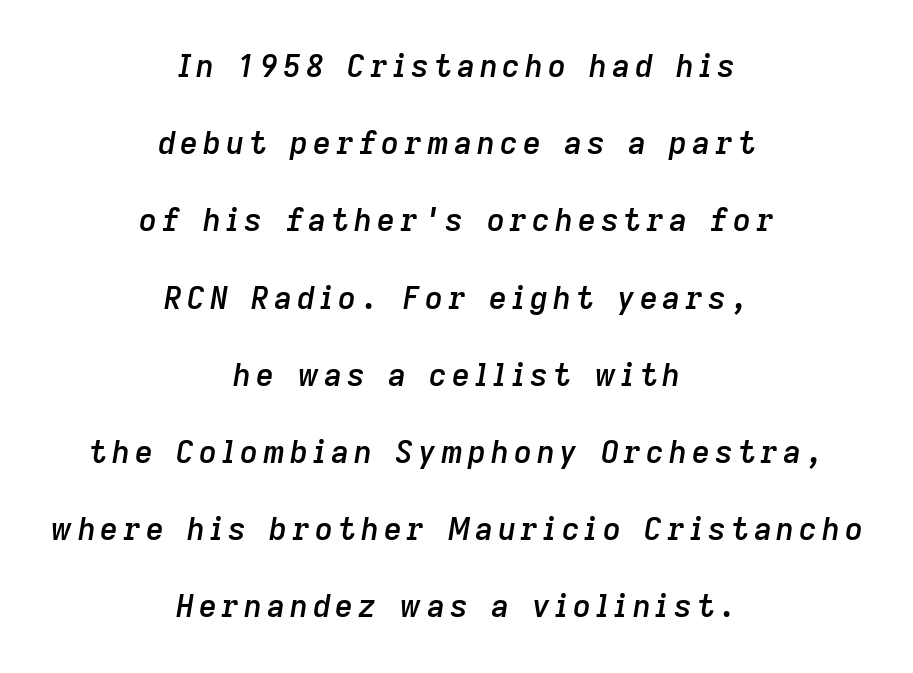
Centered paragraph, ragged on both sides. Note the varied advance widths — an 'i' is clearly narrower than an 'm'. The text carries the slant typical of an italic or oblique font. In terms of weight, the rendering is demibold, just under bold. Clear beneath every line of the passage.
